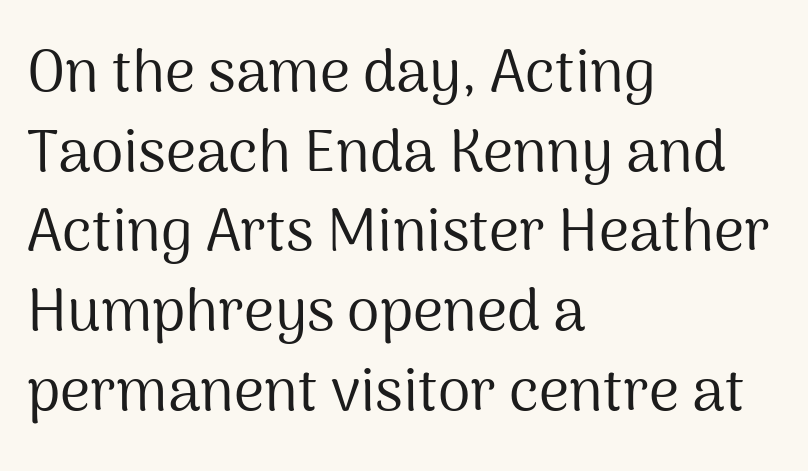
The image shows 59 px regular-weight sans-serif type, upright; set left-aligned, normal line spacing (1.35x), normal letter spacing, not underlined; medium stroke contrast and a medium x-height.
